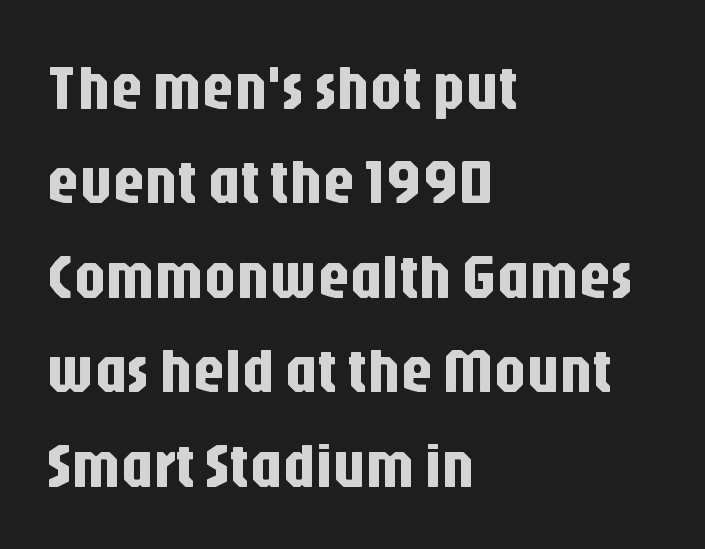
The space beneath each line is pristine and unruled. Is this a fixed-width face? No — the glyphs have proportional, varying widths. The typesetter chose a ragged-right arrangement here. The text was rendered using a sans face with plain stroke endings. The lettering holds an erect, upright posture throughout. If you measured baseline to baseline, you'd find a middling distance.
